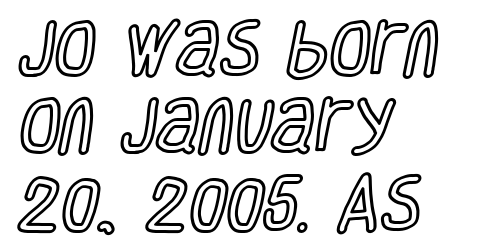
Notice how descenders clear the ascenders below comfortably — that's standard leading. Plain, unruled lines of type. The rendering keeps characters at their native spacing. If you drew a ruler down the left edge, every line would touch it.
